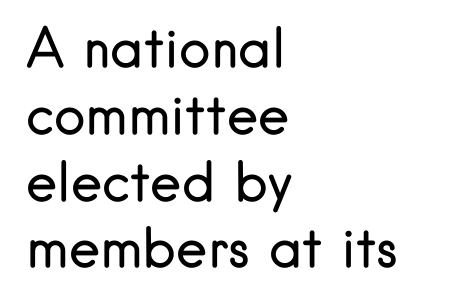
Line spacing here is normal. The line texture is even and compact thanks to regular tracking. Honestly, there is no underline to notice here at all. The letters carry no serifs — their stems end cleanly without finishing strokes.
